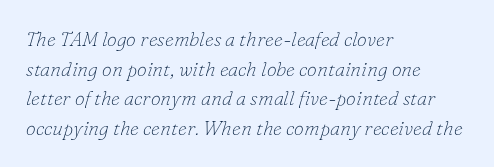
Q: Is the text bold? A: No.
Q: Is the text italic (slanted)? A: Yes, it leans right by about 16 degrees.
Q: Is the text underlined? A: No.
Q: How is the paragraph aligned? A: Left-aligned.
Q: Is the spacing between letters normal or unusually wide? A: Normal.
Q: Is the spacing between lines tight, normal or loose? A: Normal.
